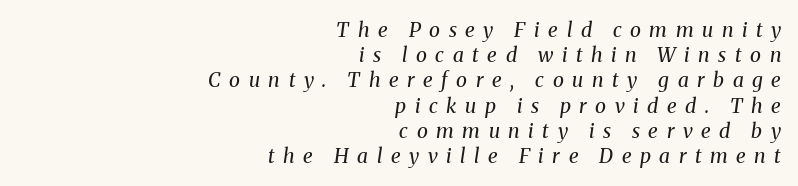
{"italic": "yes", "lean": "right", "slant_degrees": 8, "bold": "no", "underline": "no", "align": "right", "line_spacing": "normal", "line_spacing_ratio": 1.26, "letter_spacing": "wide", "letter_spacing_em": 0.43, "glyph_px": 20}
